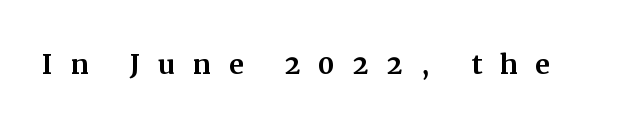
Q: Is the text italic (slanted)? A: No, it is upright.
Q: Is the typeface a serif or a sans-serif typeface? A: Serif.
Q: Is the text underlined? A: No.
Q: Is the spacing between letters normal or unusually wide? A: Unusually wide.
Q: Width (condensed, normal, or wide)? A: Normal.
Q: Stroke contrast? A: Medium.
Q: x-height? A: Medium.
Q: Monospaced? A: No.
